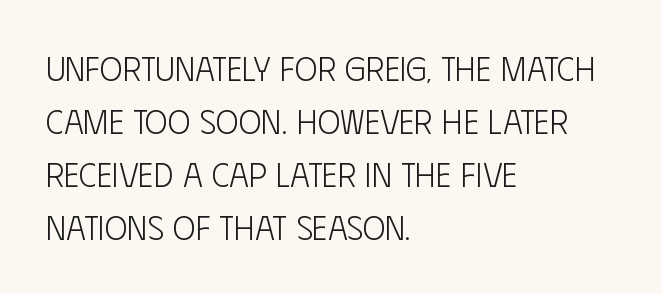
{"serif": "no", "italic": "no", "bold": "no", "weight": "light", "width": "condensed", "stroke_contrast": "low", "x_height": "large", "monospaced": "no", "underline": "no", "align": "left", "line_spacing": "normal", "line_spacing_ratio": 1.56, "letter_spacing": "normal", "letter_spacing_em": 0.0, "glyph_px": 34}
